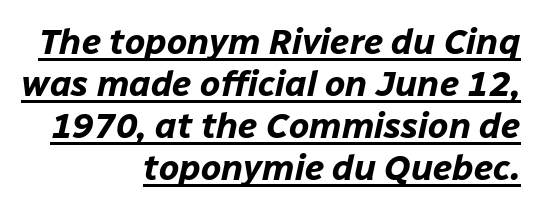
The image shows 36 px bold type, italic (leaning right); set right-aligned, line spacing 1.17x, normal letter spacing, underlined; low stroke contrast and a medium x-height.
